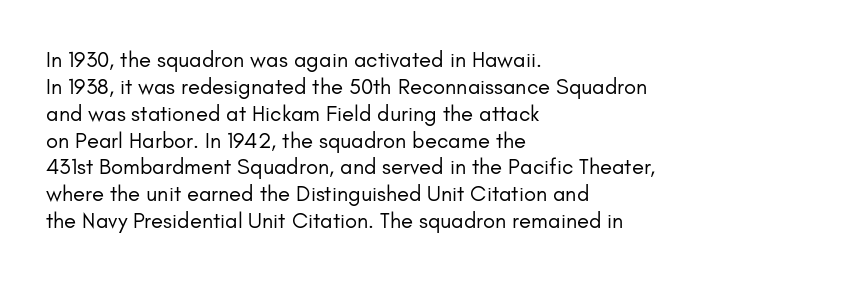
The image shows 22 px text type, upright; set left-aligned, line spacing 1.22x, normal letter spacing, not underlined.
